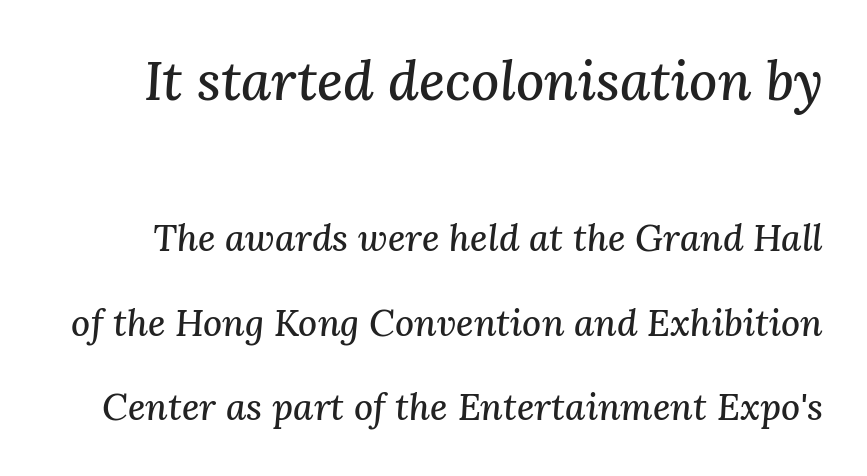
Q: Is the text italic (slanted)? A: Yes, it leans right by about 3 degrees.
Q: Is the typeface a serif or a sans-serif typeface? A: Serif.
Q: Is the text underlined? A: No.
Q: Is the spacing between letters normal or unusually wide? A: Normal.
Q: Is the spacing between lines tight, normal or loose? A: Loose.
Q: Which block of text is set in a larger size, the first (top) or the second (bottom)? A: The first (top) one.
Q: Width (condensed, normal, or wide)? A: Normal.
Q: Stroke contrast? A: Medium.
Q: x-height? A: Medium.
Q: Monospaced? A: No.
